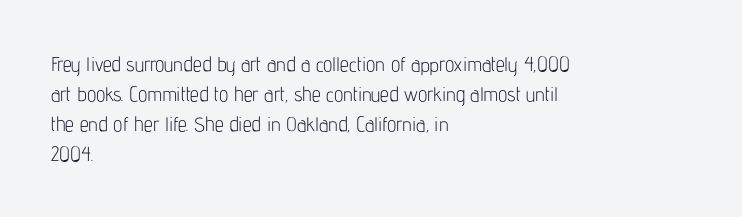
{"italic": "no", "bold": "no", "underline": "no", "align": "left", "line_spacing": "normal", "line_spacing_ratio": 1.5, "letter_spacing": "normal", "letter_spacing_em": 0.0, "glyph_px": 20}
